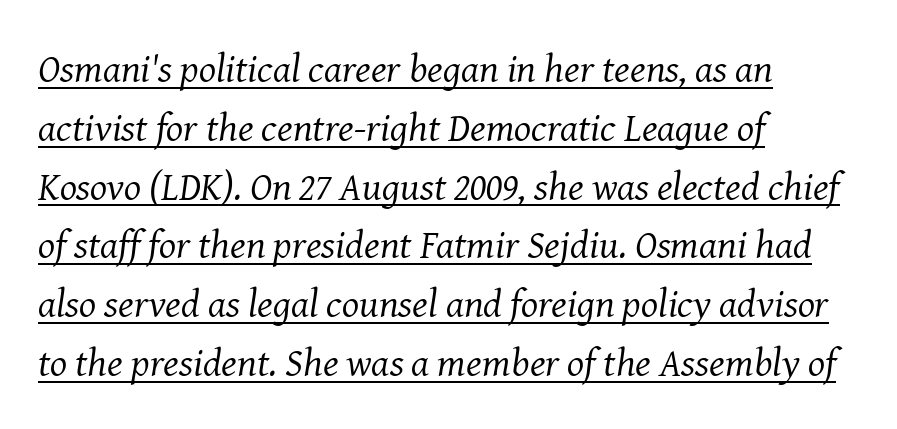
The image shows 40 px regular-weight serif type, italic (leaning right); set left-aligned, normal line spacing (1.47x), normal letter spacing, underlined; medium stroke contrast and a medium x-height.
